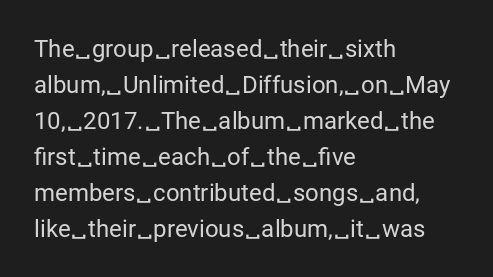
There is no visible air inserted between adjacent glyphs. The rendering anchors every line to the left-hand side. Counters stay open thanks to moderate or lighter strokes. Is there much room between lines? A standard amount, neither cramped nor airy. Type without underlining.
